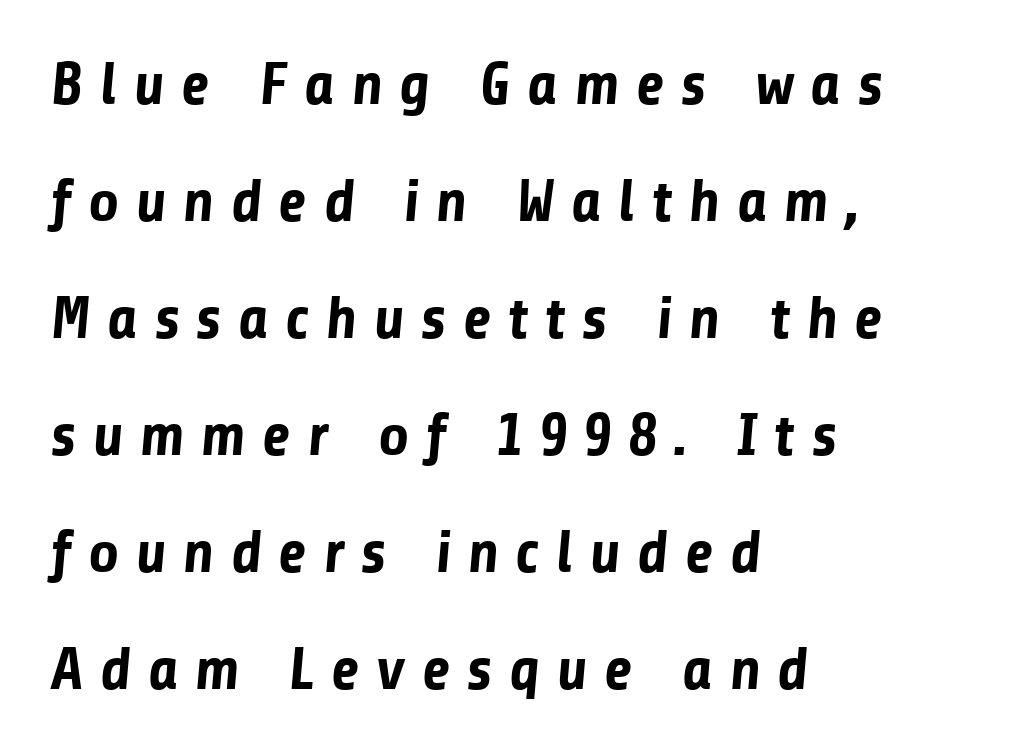
The image shows 60 px bold sans-serif type; set left-aligned, loose line spacing (1.95x), unusually wide letter spacing (+0.27 em), not underlined; low stroke contrast and a medium x-height.
